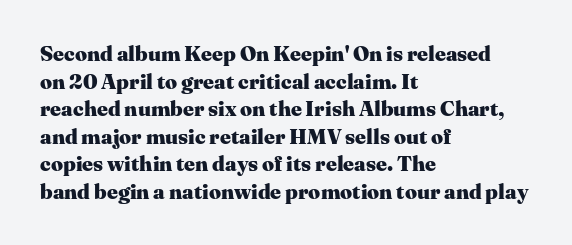
{"italic": "no", "bold": "yes", "underline": "no", "align": "left", "line_spacing": "normal", "line_spacing_ratio": 1.31, "letter_spacing": "normal", "letter_spacing_em": 0.0, "glyph_px": 21}
